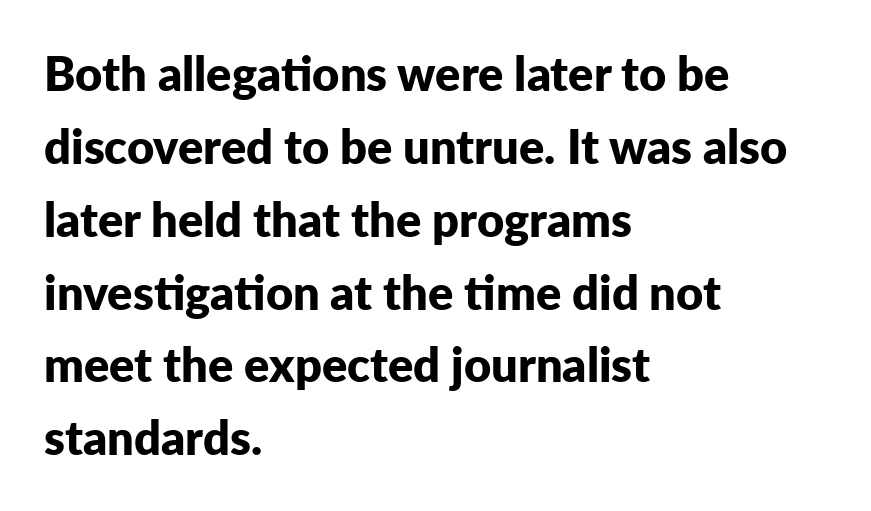
This sample keeps an unexceptional amount of space between lines. Horizontally, the lines are justified to the leading edge only. Here the designer chose a conventional face with non-uniform glyph widths. The glyphs in this specimen are sans serif. Quick note: not italic, upright.
